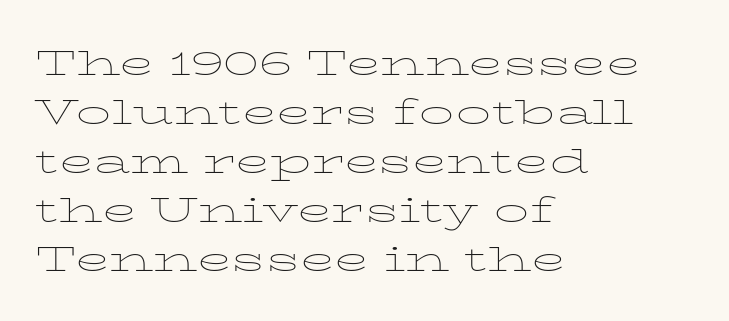
Q: Is the text bold? A: No.
Q: Is the text italic (slanted)? A: No, it is upright.
Q: Is the typeface a serif or a sans-serif typeface? A: Serif.
Q: Is the text underlined? A: No.
Q: How is the paragraph aligned? A: Left-aligned.
Q: Is the spacing between letters normal or unusually wide? A: Normal.
Q: Is the spacing between lines tight, normal or loose? A: Normal.
Q: Width (condensed, normal, or wide)? A: Wide.
Q: Stroke contrast? A: Low.
Q: x-height? A: Medium.
Q: Monospaced? A: No.
